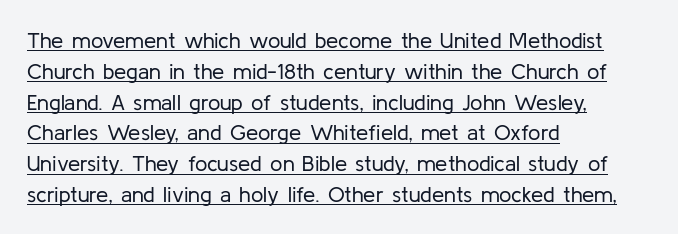
The image shows 22 px text type, upright; set left-aligned, normal line spacing (1.4x), normal letter spacing, underlined.
